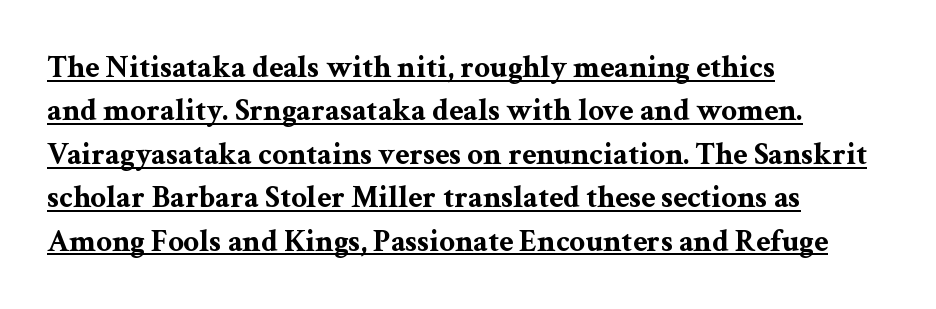
The image shows 31 px bold, wide serif type, upright; set left-aligned, normal line spacing (1.4x), normal letter spacing, underlined; medium stroke contrast and a medium x-height.
